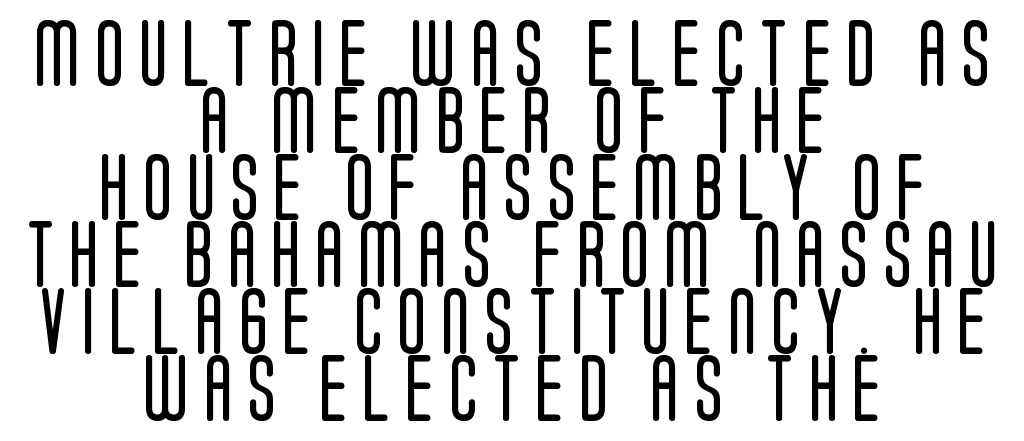
The letters carry no serifs — their stems end cleanly without finishing strokes. Stroke mass is kept to a normal reading level or below. Each letter keeps its own natural width here, so spacing adapts to shape. Quick note: not italic, upright. The rag falls on both sides of this text block equally.
